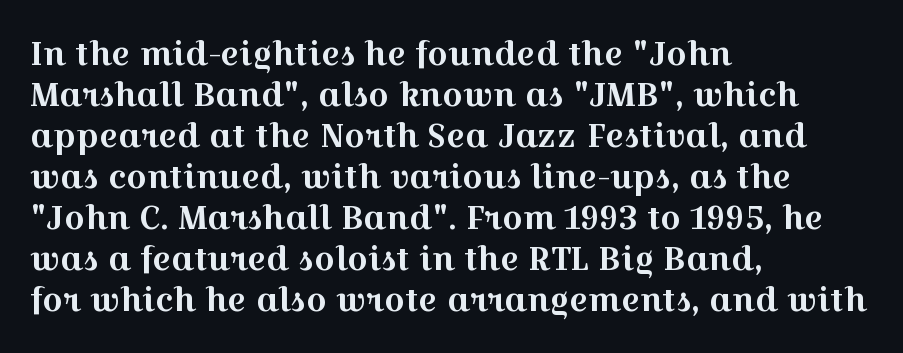
Q: Is the text italic (slanted)? A: No, it is upright.
Q: Is the typeface a serif or a sans-serif typeface? A: Serif.
Q: Is the text underlined? A: No.
Q: How is the paragraph aligned? A: Left-aligned.
Q: Is the spacing between letters normal or unusually wide? A: Normal.
Q: Is the spacing between lines tight, normal or loose? A: Normal.
Q: Width (condensed, normal, or wide)? A: Wide.
Q: x-height? A: Medium.
Q: Monospaced? A: No.
